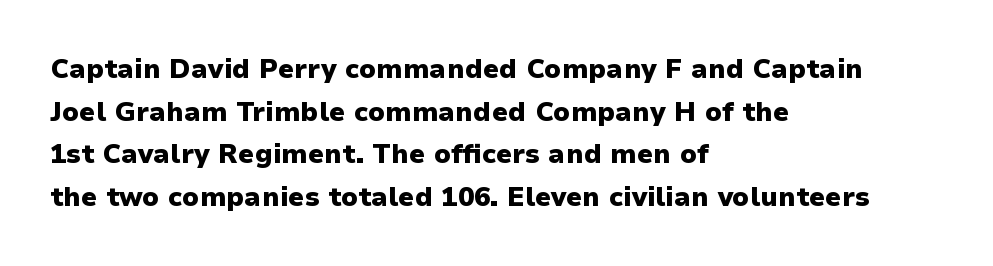
The image shows 27 px bold type, upright; set left-aligned, normal line spacing (1.58x), normal letter spacing, not underlined.
